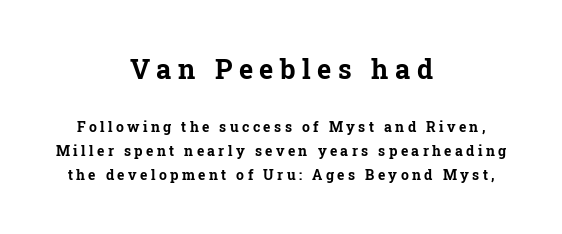
Q: Is the text bold? A: Yes.
Q: Is the text italic (slanted)? A: No, it is upright.
Q: Is the text underlined? A: No.
Q: How is the paragraph aligned? A: Centered.
Q: Is the spacing between letters normal or unusually wide? A: Unusually wide.
Q: Is the spacing between lines tight, normal or loose? A: Normal.
Q: Which block of text is set in a larger size, the first (top) or the second (bottom)? A: The first (top) one.
